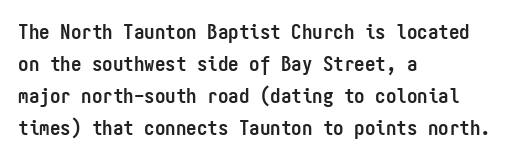
The type sits square on the baseline with zero lean. Summary of weight: heavy, a full bold. Interline gaps are of average width in this sample. The type is set solid horizontally, with unmodified tracking. Underline: absent.
